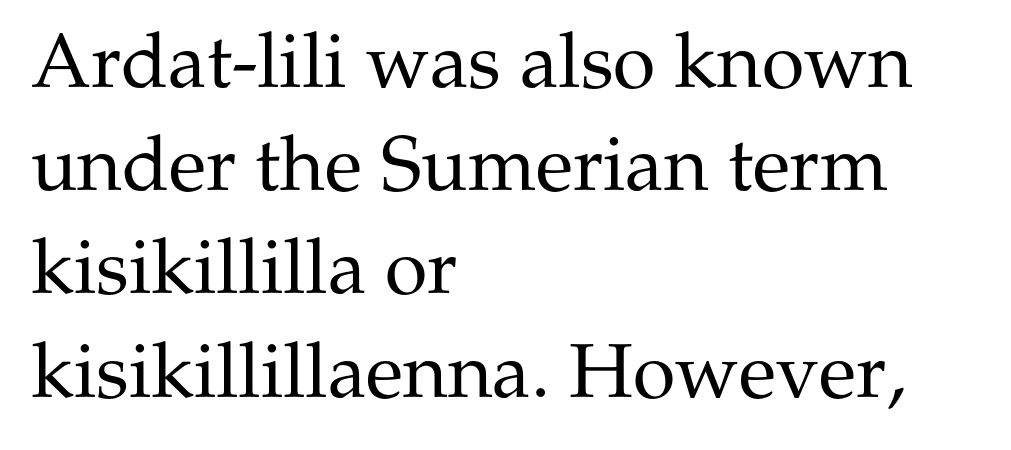
{"serif": "yes", "italic": "no", "bold": "no", "weight": "regular", "width": "normal", "stroke_contrast": "medium", "x_height": "medium", "monospaced": "no", "underline": "no", "align": "left", "line_spacing": "normal", "line_spacing_ratio": 1.34, "letter_spacing": "normal", "letter_spacing_em": 0.0, "glyph_px": 77}
